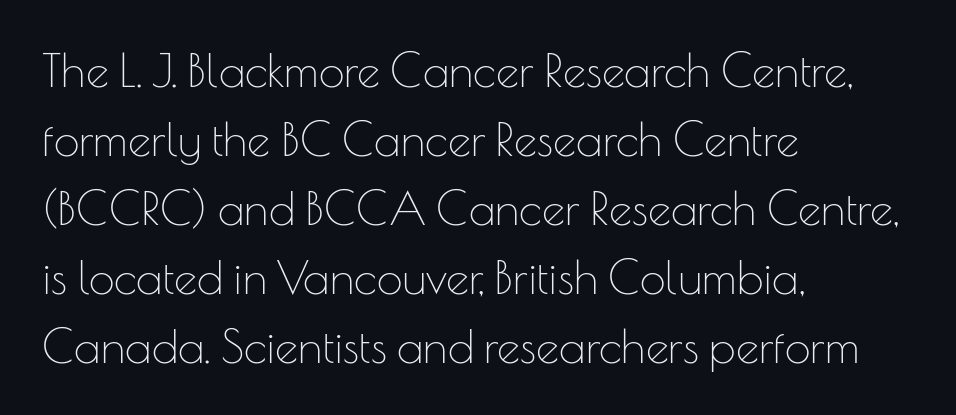
The image shows 46 px thin sans-serif type, upright; set left-aligned, normal line spacing (1.5x), normal letter spacing, not underlined; low stroke contrast and a small x-height.
